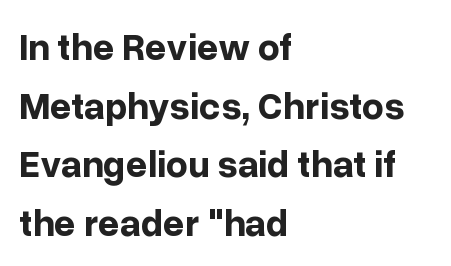
The image shows 38 px bold sans-serif type, upright; set left-aligned, normal line spacing (1.54x), normal letter spacing, not underlined; low stroke contrast and a medium x-height.
